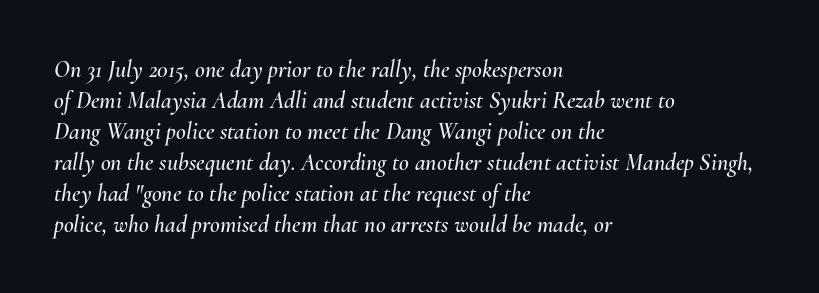
The image shows 24 px text type, italic (leaning right); set left-aligned, normal line spacing (1.29x), normal letter spacing, not underlined.
